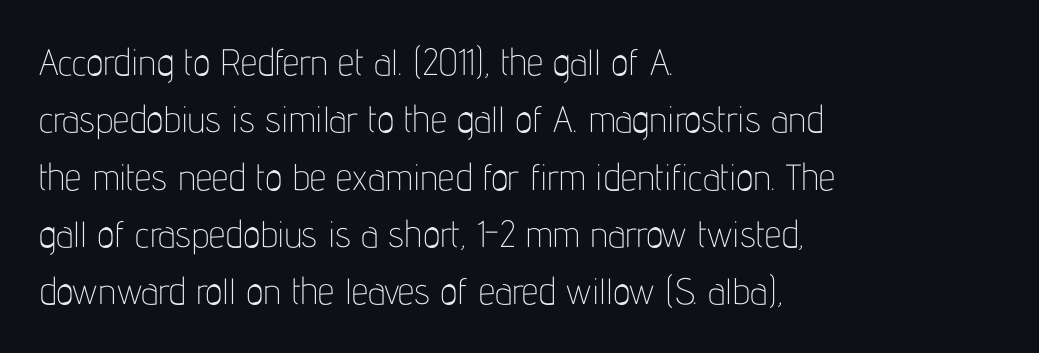
The image shows 37 px thin, condensed sans-serif type, upright; set left-aligned, normal line spacing (1.55x), normal letter spacing, not underlined; low stroke contrast and a medium x-height.
